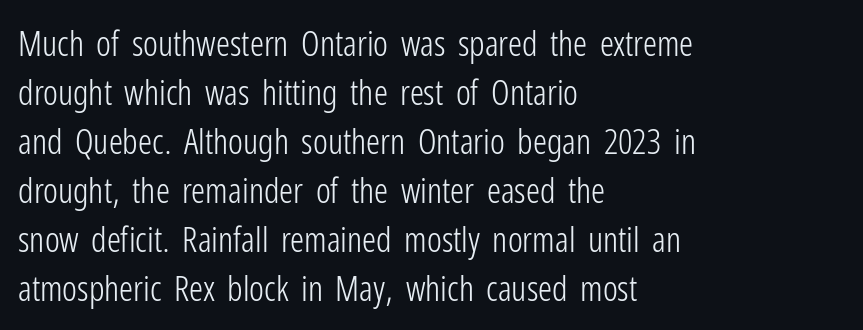
This sample is left-justified, so line endings fall wherever the words run out. A typesetter would call this leading conventional body-copy spacing. The font sits on the lighter half of the weight spectrum, regular included. Underlining? Definitely not there. Letterform terminals end flat and unadorned throughout the passage. Is this a fixed-width face? No — the glyphs have proportional, varying widths.
